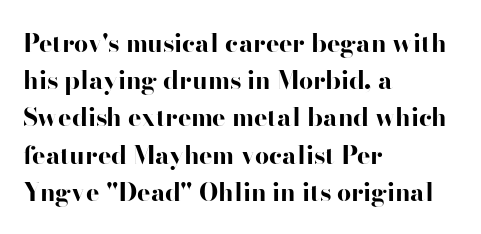
Q: Is the text bold? A: Yes.
Q: Is the text italic (slanted)? A: No, it is upright.
Q: Is the text underlined? A: No.
Q: How is the paragraph aligned? A: Left-aligned.
Q: Is the spacing between letters normal or unusually wide? A: Normal.
Q: Is the spacing between lines tight, normal or loose? A: Normal.
